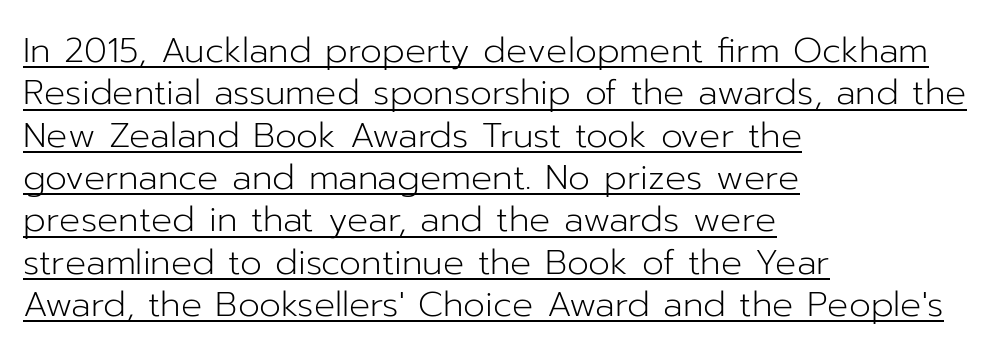
{"serif": "no", "italic": "no", "bold": "no", "weight": "light", "width": "normal", "stroke_contrast": "low", "x_height": "medium", "monospaced": "no", "underline": "yes", "align": "left", "line_spacing_ratio": 1.21, "letter_spacing": "normal", "letter_spacing_em": 0.0, "glyph_px": 35}
